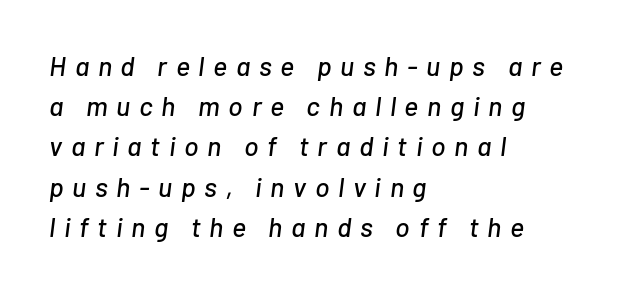
{"italic": "yes", "lean": "right", "slant_degrees": 7, "underline": "no", "align": "left", "line_spacing": "normal", "line_spacing_ratio": 1.49, "letter_spacing": "wide", "letter_spacing_em": 0.32, "glyph_px": 27}
